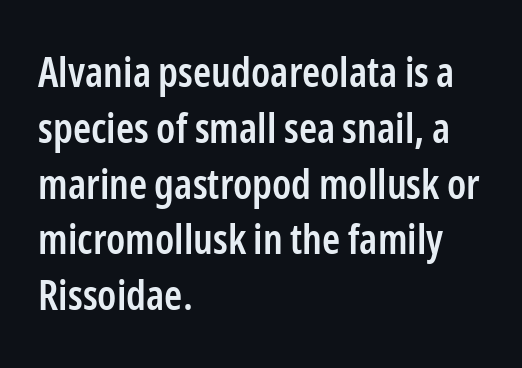
Q: Is the text bold? A: Semi-bold.
Q: Is the text italic (slanted)? A: No, it is upright.
Q: Is the typeface a serif or a sans-serif typeface? A: Sans-serif.
Q: Is the text underlined? A: No.
Q: How is the paragraph aligned? A: Left-aligned.
Q: Is the spacing between letters normal or unusually wide? A: Normal.
Q: Is the spacing between lines tight, normal or loose? A: Normal.
Q: Width (condensed, normal, or wide)? A: Condensed.
Q: Stroke contrast? A: Low.
Q: x-height? A: Medium.
Q: Monospaced? A: No.
